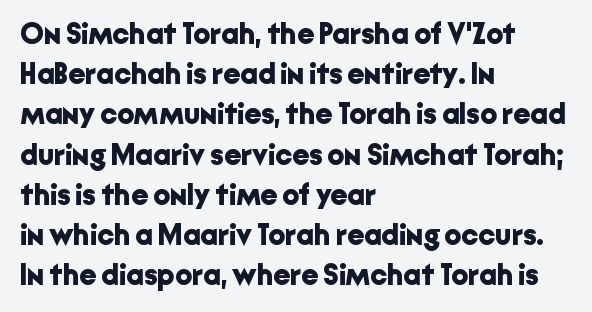
The typesetter chose a ragged-right arrangement here. You'd pick this weight for a headline — it's a proper bold. Decoration check: the copy has no underline. In terms of leading, this rendering sits right in the middle. The letters sit at their default tracking, neither squeezed nor spread. Proportional: the letters do not fall into vertical columns.
